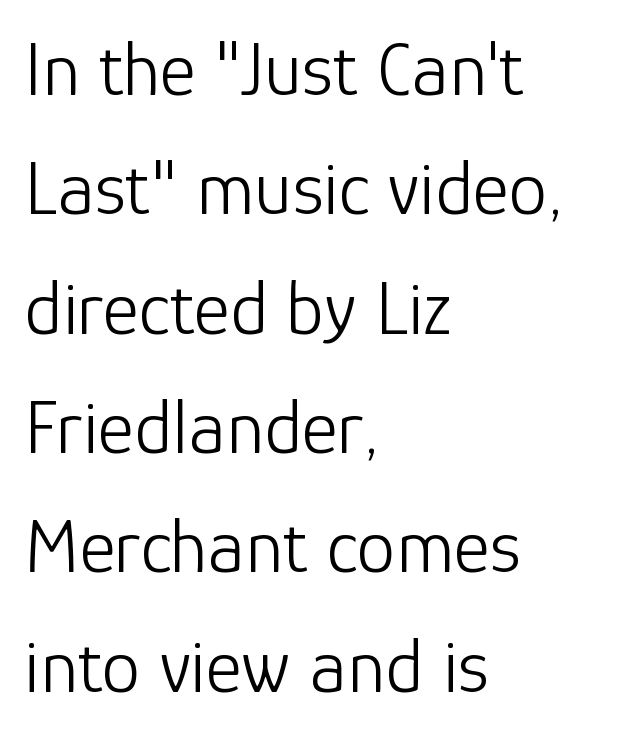
Q: Is the text bold? A: No.
Q: Is the text italic (slanted)? A: No, it is upright.
Q: Is the typeface a serif or a sans-serif typeface? A: Sans-serif.
Q: Is the text underlined? A: No.
Q: How is the paragraph aligned? A: Left-aligned.
Q: Is the spacing between letters normal or unusually wide? A: Normal.
Q: Is the spacing between lines tight, normal or loose? A: Normal.
Q: Width (condensed, normal, or wide)? A: Normal.
Q: Stroke contrast? A: Low.
Q: x-height? A: Medium.
Q: Monospaced? A: No.
